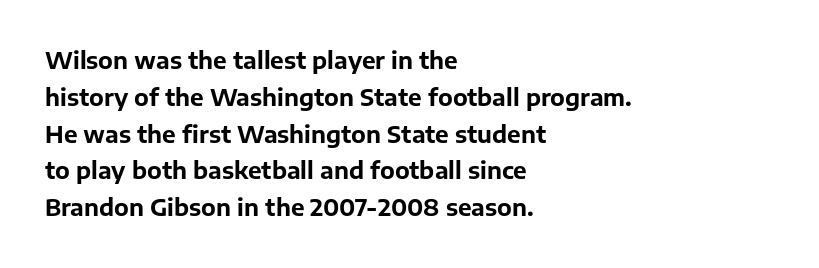
Q: Is the text bold? A: Yes.
Q: Is the text italic (slanted)? A: No, it is upright.
Q: Is the text underlined? A: No.
Q: How is the paragraph aligned? A: Left-aligned.
Q: Is the spacing between letters normal or unusually wide? A: Normal.
Q: Is the spacing between lines tight, normal or loose? A: Normal.
